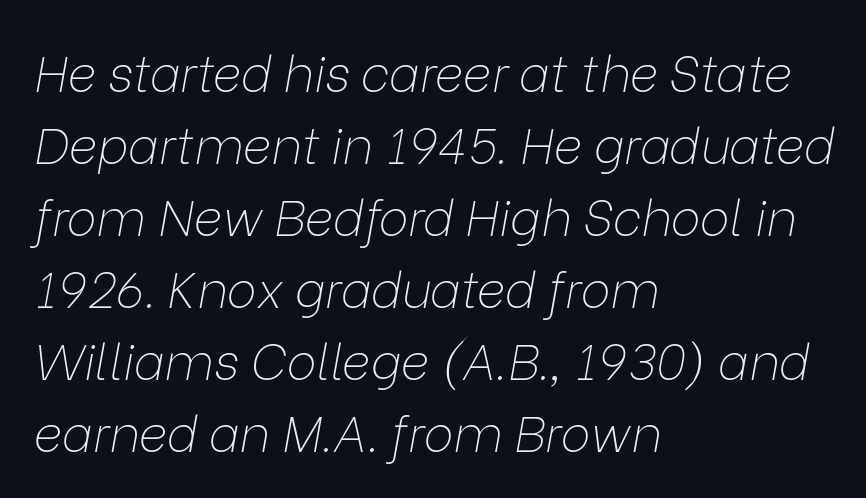
Q: Is the text bold? A: No.
Q: Is the text italic (slanted)? A: Yes, it leans right by about 9 degrees.
Q: Is the text underlined? A: No.
Q: How is the paragraph aligned? A: Left-aligned.
Q: Is the spacing between letters normal or unusually wide? A: Normal.
Q: Is the spacing between lines tight, normal or loose? A: Normal.
Q: Width (condensed, normal, or wide)? A: Normal.
Q: Stroke contrast? A: Low.
Q: x-height? A: Medium.
Q: Monospaced? A: No.
